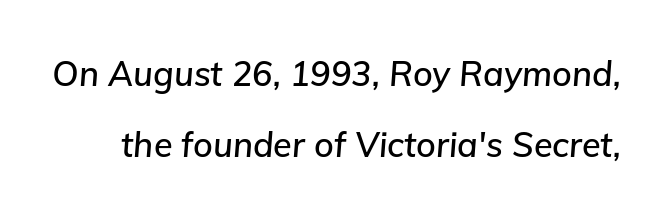
{"italic": "yes", "lean": "right", "slant_degrees": 5, "width": "normal", "stroke_contrast": "low", "x_height": "medium", "monospaced": "no", "underline": "no", "line_spacing": "loose", "line_spacing_ratio": 2.1, "letter_spacing": "normal", "letter_spacing_em": 0.0, "glyph_px": 34}
